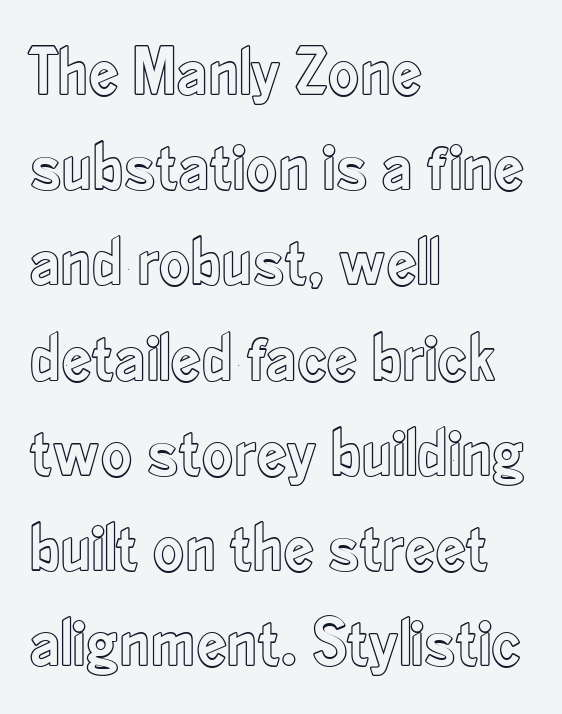
The image shows 68 px condensed type, upright; set left-aligned, normal line spacing (1.4x), normal letter spacing, not underlined; a small x-height.
